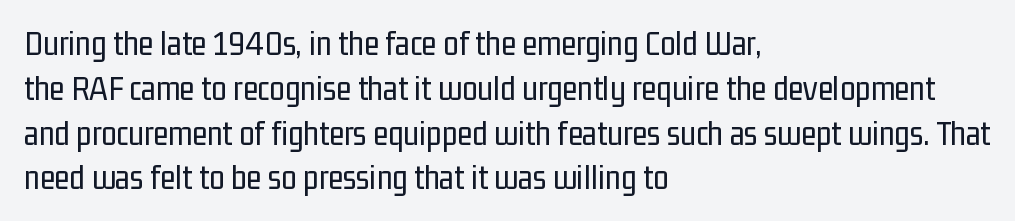
{"serif": "no", "italic": "no", "bold": "no", "weight": "regular", "width": "condensed", "stroke_contrast": "low", "x_height": "medium", "monospaced": "no", "underline": "no", "align": "left", "line_spacing": "normal", "line_spacing_ratio": 1.28, "letter_spacing": "normal", "letter_spacing_em": 0.0, "glyph_px": 35}
